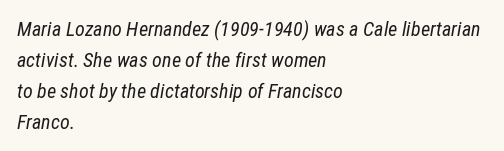
The image shows 20 px text type, italic (leaning right); set left-aligned, normal line spacing (1.55x), normal letter spacing, not underlined.
